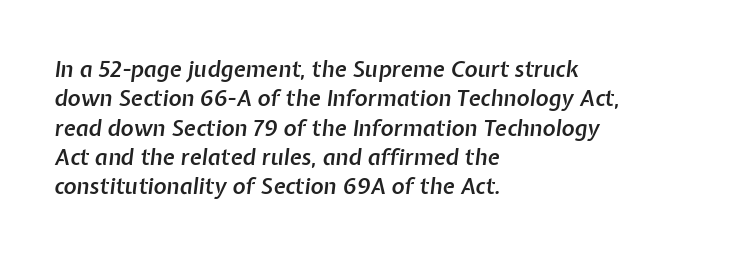
The line texture is even and compact thanks to regular tracking. The specimen reads as italic at a glance. The passage is arranged the way most books set body copy — flush left. Emphasis by weight is partial: semibold. Leading: standard. Unmarked baselines from the first word to the last.
